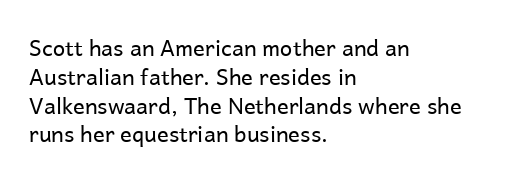
{"italic": "no", "bold": "no", "underline": "no", "align": "left", "line_spacing": "normal", "line_spacing_ratio": 1.31, "letter_spacing": "normal", "letter_spacing_em": 0.0, "glyph_px": 22}
